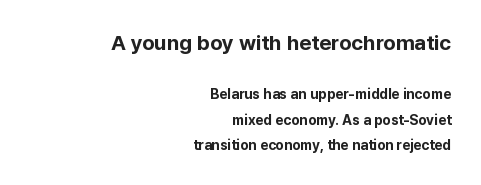
{"italic": "no", "bold": "yes", "underline": "no", "align": "right", "line_spacing_ratio": 1.83, "letter_spacing": "normal", "letter_spacing_em": 0.0, "larger_block": "first", "size_ratio": 1.5, "glyph_px": 21}
